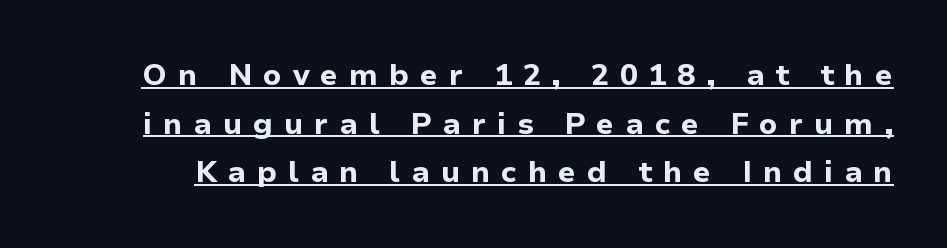
{"serif": "no", "italic": "no", "bold": "yes", "weight": "bold", "width": "normal", "stroke_contrast": "low", "x_height": "medium", "monospaced": "no", "underline": "yes", "line_spacing": "normal", "line_spacing_ratio": 1.62, "letter_spacing": "wide", "letter_spacing_em": 0.36, "glyph_px": 30}
